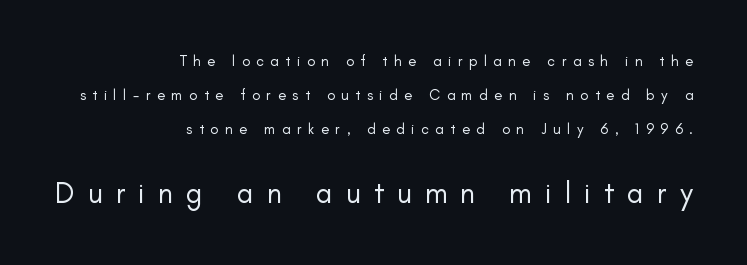
The image shows 30 px regular-weight sans-serif type, upright; set right-aligned, loose line spacing (2.26x), unusually wide letter spacing (+0.43 em), not underlined; the second (bottom) block is 2.0x larger; low stroke contrast and a small x-height.
